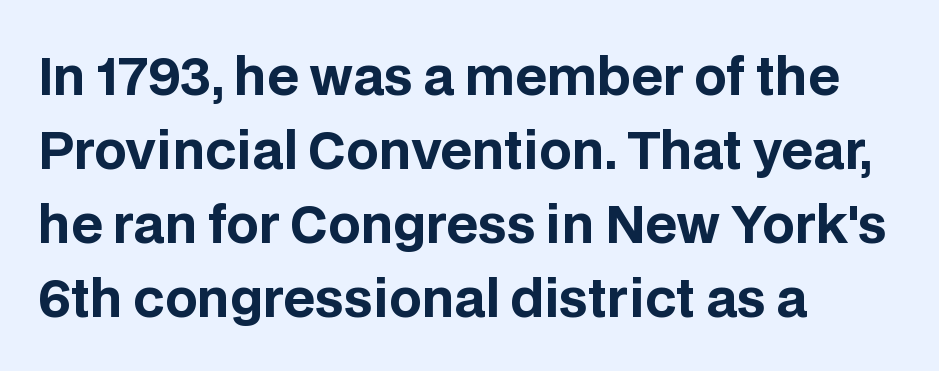
Q: Is the text bold? A: Yes.
Q: Is the text italic (slanted)? A: No, it is upright.
Q: Is the typeface a serif or a sans-serif typeface? A: Sans-serif.
Q: Is the text underlined? A: No.
Q: How is the paragraph aligned? A: Left-aligned.
Q: Is the spacing between letters normal or unusually wide? A: Normal.
Q: Is the spacing between lines tight, normal or loose? A: Normal.
Q: Width (condensed, normal, or wide)? A: Normal.
Q: Stroke contrast? A: Low.
Q: x-height? A: Large.
Q: Monospaced? A: No.
